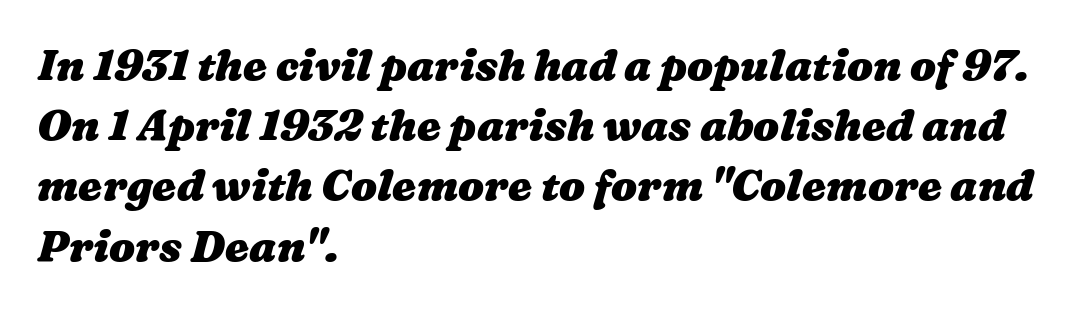
Q: Is the text bold? A: Yes.
Q: Is the text underlined? A: No.
Q: How is the paragraph aligned? A: Left-aligned.
Q: Is the spacing between letters normal or unusually wide? A: Normal.
Q: Is the spacing between lines tight, normal or loose? A: Normal.
Q: Width (condensed, normal, or wide)? A: Wide.
Q: Stroke contrast? A: Medium.
Q: x-height? A: Medium.
Q: Monospaced? A: No.
